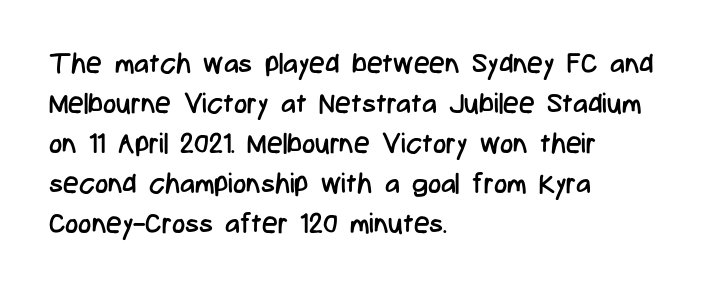
The image shows 28 px regular-weight, condensed sans-serif type, upright; set left-aligned, normal line spacing (1.43x), normal letter spacing, not underlined; low stroke contrast and a medium x-height.
